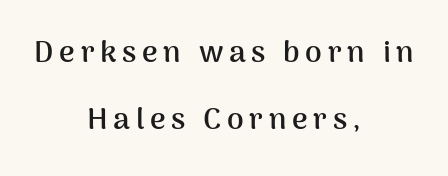
Q: Is the text bold? A: Yes.
Q: Is the text italic (slanted)? A: No, it is upright.
Q: Is the typeface a serif or a sans-serif typeface? A: Sans-serif.
Q: Is the text underlined? A: No.
Q: How is the paragraph aligned? A: Centered.
Q: Is the spacing between lines tight, normal or loose? A: Loose.
Q: Width (condensed, normal, or wide)? A: Normal.
Q: Stroke contrast? A: Medium.
Q: x-height? A: Medium.
Q: Monospaced? A: No.
